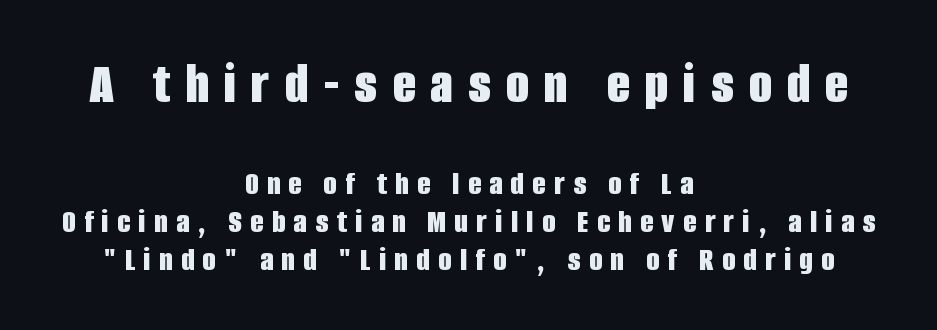
Q: Is the text bold? A: Yes.
Q: Is the text italic (slanted)? A: No, it is upright.
Q: Is the typeface a serif or a sans-serif typeface? A: Sans-serif.
Q: Is the text underlined? A: No.
Q: How is the paragraph aligned? A: Centered.
Q: Is the spacing between letters normal or unusually wide? A: Unusually wide.
Q: Is the spacing between lines tight, normal or loose? A: Tight.
Q: Which block of text is set in a larger size, the first (top) or the second (bottom)? A: The first (top) one.
Q: Width (condensed, normal, or wide)? A: Condensed.
Q: Stroke contrast? A: Low.
Q: x-height? A: Large.
Q: Monospaced? A: No.
